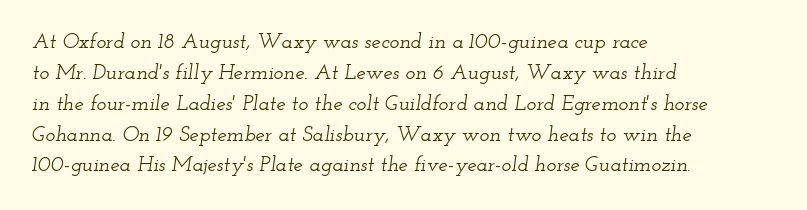
The image shows 21 px text type, italic (leaning right); set left-aligned, normal line spacing (1.47x), normal letter spacing, not underlined.
